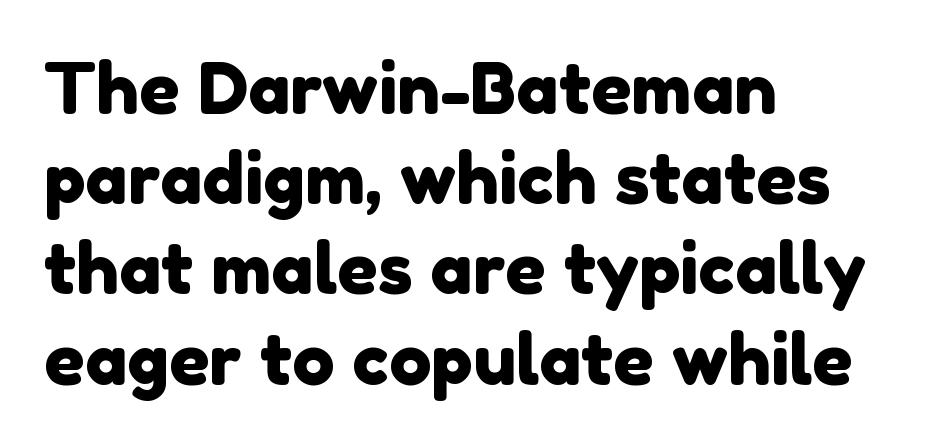
The image shows 71 px sans-serif type; set left-aligned, normal line spacing (1.27x), normal letter spacing, not underlined; low stroke contrast and a medium x-height.
